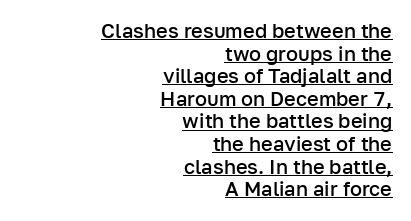
Very little white space separates one row of letters from the next. Every stem runs plumb, perpendicular to the baseline. Which margin do the lines hug? The right one — the left edge is uneven. The rendering uses the underline text-decoration. The strokes are fattened partway — semibold, not bold.
